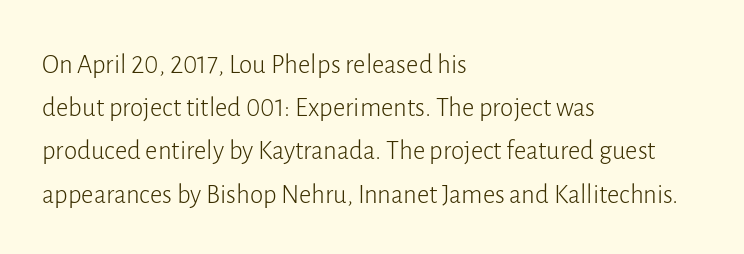
Q: Is the text bold? A: No.
Q: Is the text italic (slanted)? A: No, it is upright.
Q: Is the text underlined? A: No.
Q: How is the paragraph aligned? A: Left-aligned.
Q: Is the spacing between letters normal or unusually wide? A: Normal.
Q: Is the spacing between lines tight, normal or loose? A: Normal.
